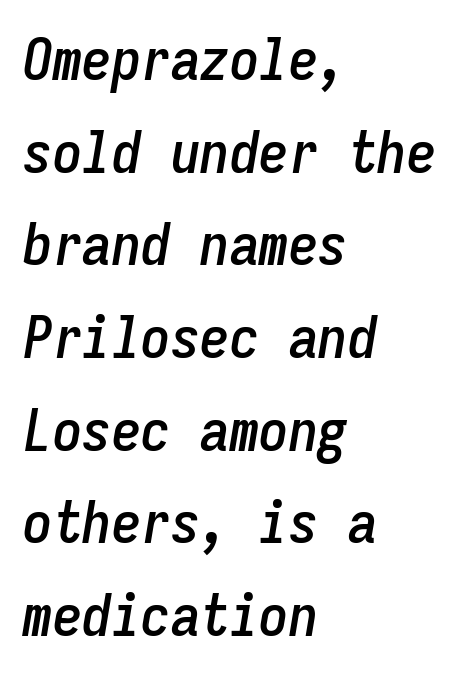
The image shows 59 px condensed type, italic (leaning right), monospaced; set left-aligned, normal line spacing (1.57x), normal letter spacing, not underlined; low stroke contrast and a medium x-height.
